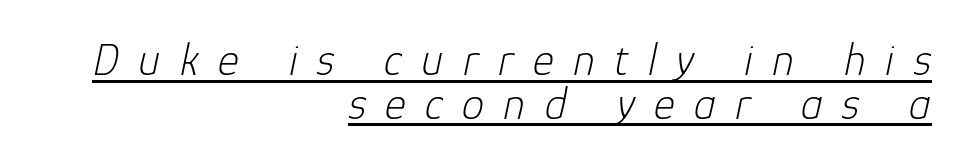
Q: Is the text bold? A: No.
Q: Is the text italic (slanted)? A: Yes, it leans right by about 12 degrees.
Q: Is the text underlined? A: Yes.
Q: How is the paragraph aligned? A: Right-aligned.
Q: Is the spacing between letters normal or unusually wide? A: Unusually wide.
Q: Is the spacing between lines tight, normal or loose? A: Tight.
Q: Width (condensed, normal, or wide)? A: Normal.
Q: Stroke contrast? A: Low.
Q: x-height? A: Medium.
Q: Monospaced? A: No.
